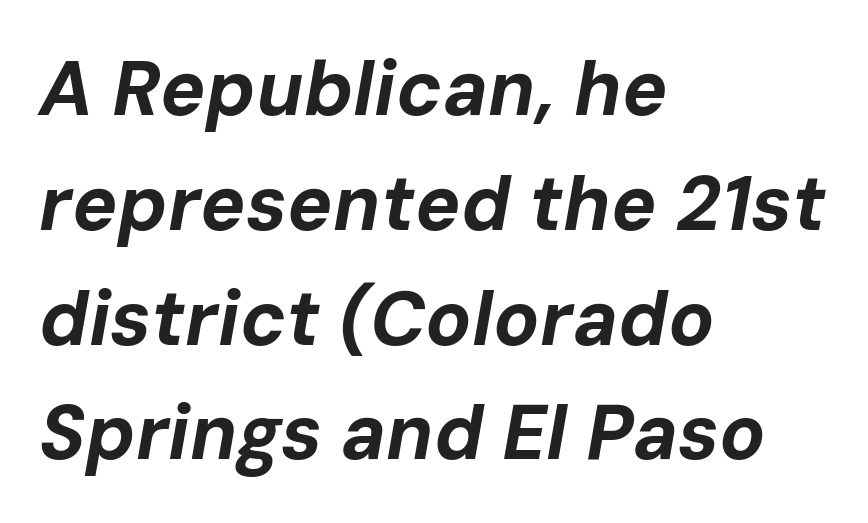
The image shows 76 px bold type, italic (leaning right); set left-aligned, normal line spacing (1.51x), normal letter spacing, not underlined; low stroke contrast and a medium x-height.
